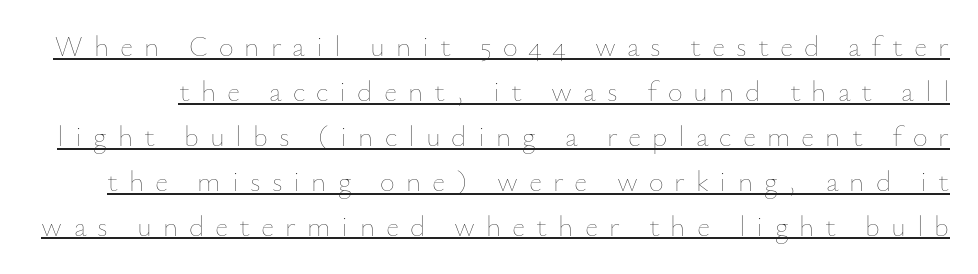
The image shows 29 px thin type, upright; set normal line spacing (1.55x), unusually wide letter spacing (+0.38 em), underlined; low stroke contrast and a small x-height.
